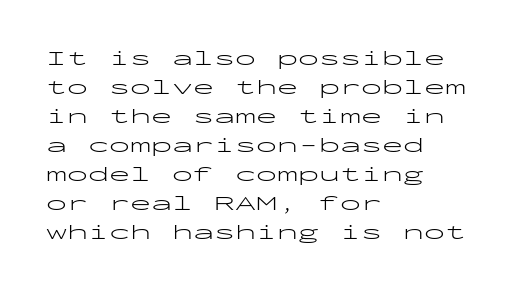
{"italic": "no", "bold": "no", "underline": "no", "align": "left", "line_spacing": "normal", "line_spacing_ratio": 1.38, "letter_spacing": "normal", "letter_spacing_em": 0.0, "glyph_px": 21}
